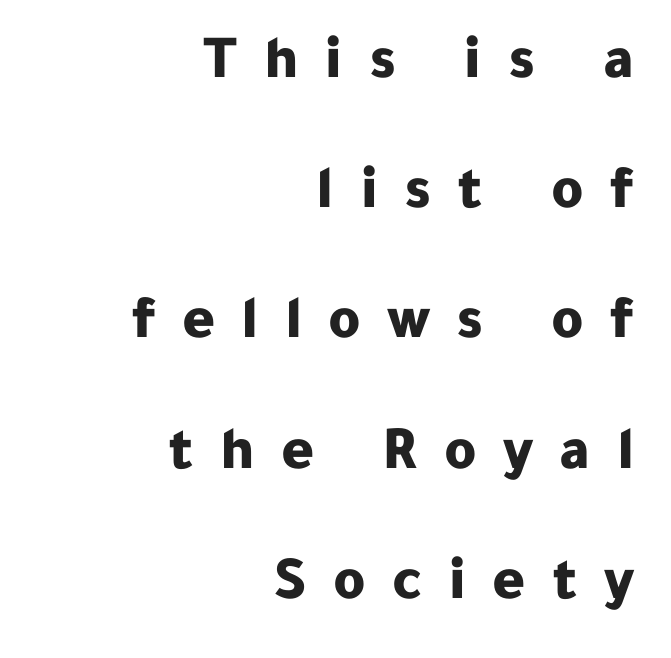
Q: Is the text bold? A: Yes.
Q: Is the text italic (slanted)? A: No, it is upright.
Q: Is the typeface a serif or a sans-serif typeface? A: Sans-serif.
Q: Is the text underlined? A: No.
Q: How is the paragraph aligned? A: Right-aligned.
Q: Is the spacing between letters normal or unusually wide? A: Unusually wide.
Q: Is the spacing between lines tight, normal or loose? A: Loose.
Q: Width (condensed, normal, or wide)? A: Normal.
Q: Stroke contrast? A: Low.
Q: x-height? A: Medium.
Q: Monospaced? A: No.
